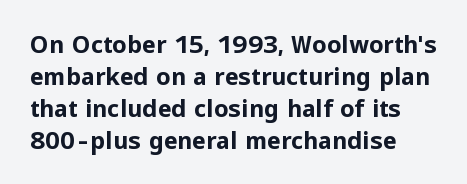
A typesetter would mark this as roman, not italic. The specimen omits any rule beneath the text block's lines. Honestly, the row spacing looks completely unremarkable. Look at the tracking — it's just the regular setting, nothing added. Typographic density is high because the face is bold.
